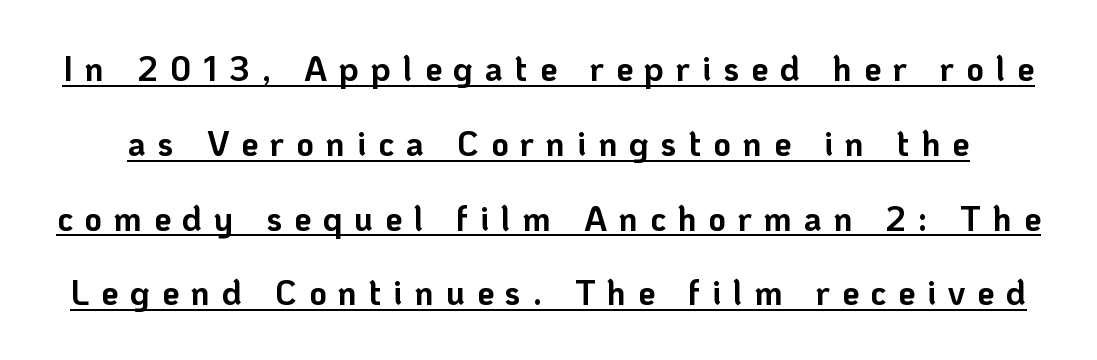
The image shows 34 px bold sans-serif type, upright; set loose line spacing (2.2x), unusually wide letter spacing (+0.35 em), underlined; low stroke contrast and a medium x-height.
